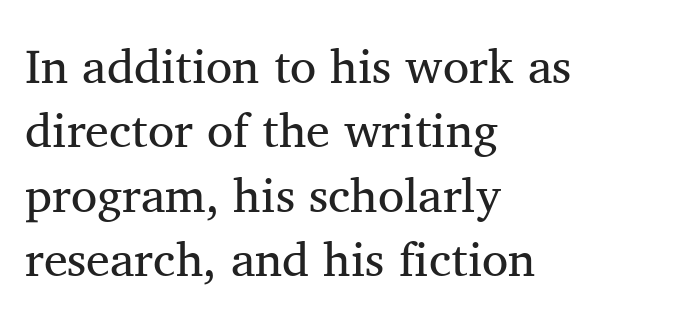
{"serif": "yes", "italic": "no", "bold": "no", "weight": "regular", "width": "normal", "stroke_contrast": "medium", "x_height": "medium", "monospaced": "no", "underline": "no", "align": "left", "line_spacing": "normal", "line_spacing_ratio": 1.34, "letter_spacing": "normal", "letter_spacing_em": 0.0, "glyph_px": 48}
